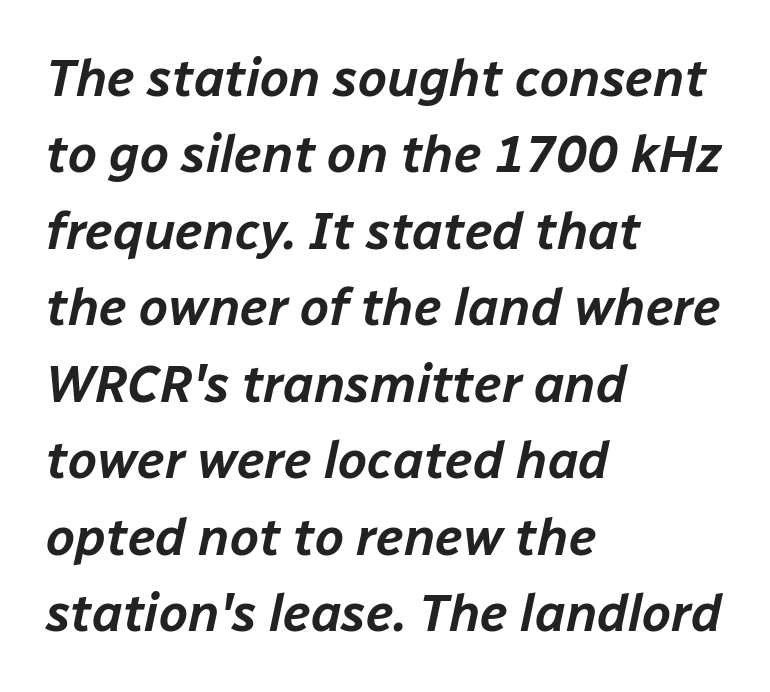
The image shows 52 px text type, italic (leaning right); set left-aligned, normal line spacing (1.47x), normal letter spacing, not underlined; low stroke contrast and a medium x-height.
